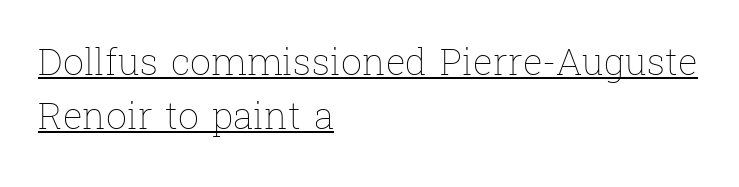
Q: Is the text bold? A: No.
Q: Is the text italic (slanted)? A: No, it is upright.
Q: Is the text underlined? A: Yes.
Q: How is the paragraph aligned? A: Left-aligned.
Q: Is the spacing between letters normal or unusually wide? A: Normal.
Q: Is the spacing between lines tight, normal or loose? A: Normal.
Q: Width (condensed, normal, or wide)? A: Normal.
Q: Stroke contrast? A: Low.
Q: x-height? A: Medium.
Q: Monospaced? A: No.
